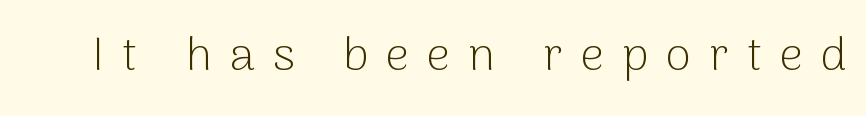
{"serif": "no", "italic": "no", "bold": "no", "weight": "light", "width": "normal", "stroke_contrast": "low", "x_height": "medium", "monospaced": "no", "underline": "no", "letter_spacing": "wide", "letter_spacing_em": 0.38, "glyph_px": 47}
